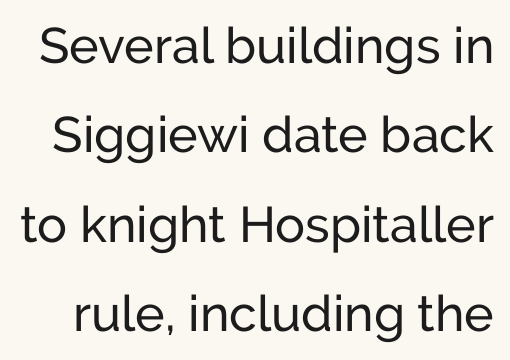
The image shows 50 px sans-serif type, upright; set line spacing 1.79x, normal letter spacing, not underlined; low stroke contrast and a medium x-height.
